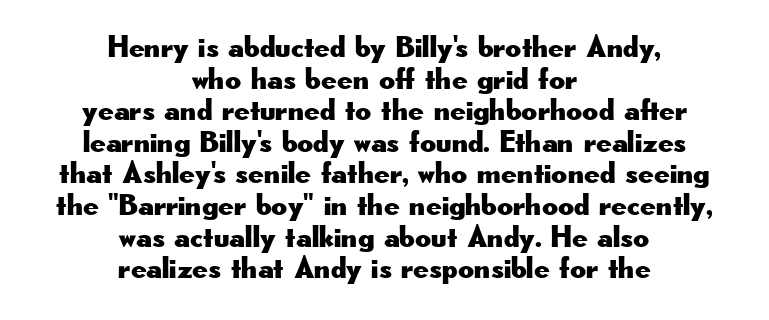
{"serif": "no", "italic": "no", "width": "wide", "stroke_contrast": "low", "x_height": "small", "monospaced": "no", "underline": "no", "align": "center", "line_spacing": "tight", "line_spacing_ratio": 1.02, "letter_spacing": "normal", "letter_spacing_em": 0.0, "glyph_px": 31}
